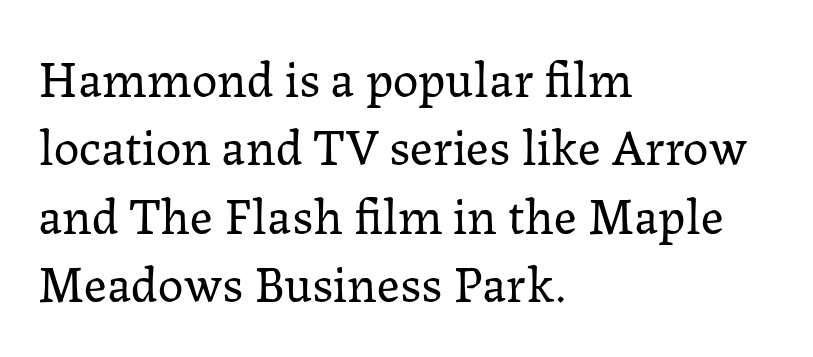
{"serif": "yes", "italic": "no", "bold": "no", "weight": "regular", "width": "normal", "stroke_contrast": "low", "x_height": "medium", "monospaced": "no", "underline": "no", "align": "left", "line_spacing": "normal", "line_spacing_ratio": 1.34, "letter_spacing": "normal", "letter_spacing_em": 0.0, "glyph_px": 51}
